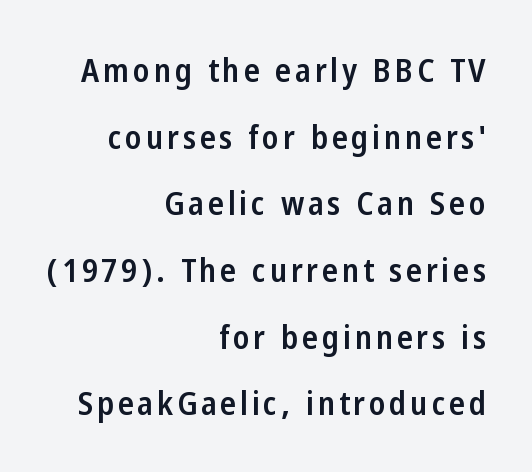
Typesetter's note: demi weight, one step under bold. Students, observe: this is what heavily led, spacious text looks like. Anything drawn beneath the words? Only blank space. The text block is weighted toward the right margin, trailing off unevenly leftward. Is this a fixed-width face? No — the glyphs have proportional, varying widths. Ordinary non-slanted type is in use.
